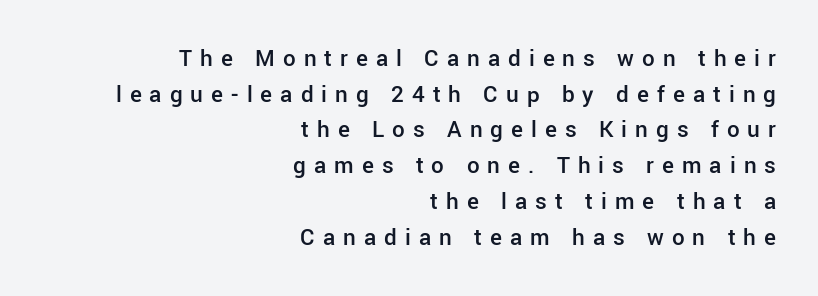
This sample is right-justified, so line beginnings fall wherever the words allow. Between one letter and the next there's a generous, obvious gap. This is roman type, the default non-slanted kind. Regular leading. This is moderately heavy type, rendered in semibold.
